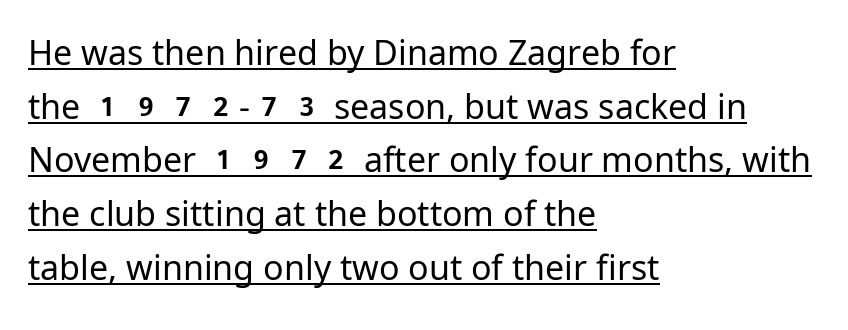
Reading down the column, the eye jumps a familiar distance to each next line. Note the varied advance widths — an 'i' is clearly narrower than an 'm'. The characters display no serif detailing; their extremities are plain. Posture: straight, roman, zero tilt. Stroke thickness stays within the range of a standard reading face or lighter. A student would call this left alignment; a typographer would say flush left, rag right.
